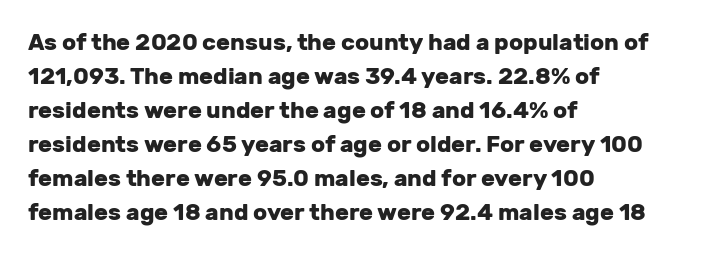
{"italic": "no", "bold": "yes", "underline": "no", "align": "left", "line_spacing": "normal", "line_spacing_ratio": 1.48, "letter_spacing": "normal", "letter_spacing_em": 0.0, "glyph_px": 23}
